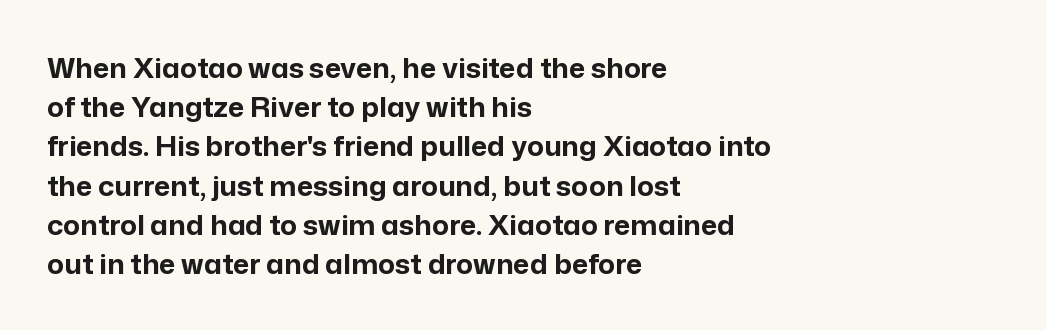
Varying glyph widths throughout — classic text-font behaviour. You can tell it's not italic because the verticals are truly vertical. I'd describe the lettering as bold — thick and assertive. The rows are spaced the way most documents space them. There is no visible air inserted between adjacent glyphs.
